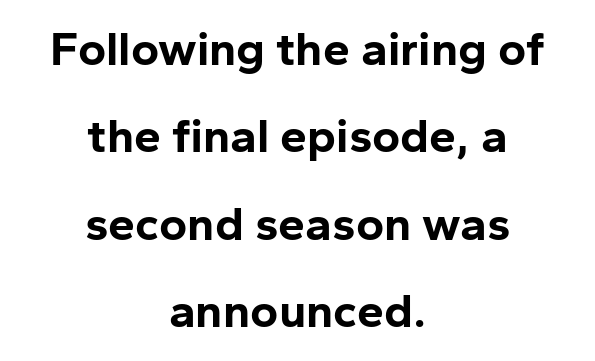
Q: Is the text bold? A: Yes.
Q: Is the text italic (slanted)? A: No, it is upright.
Q: Is the typeface a serif or a sans-serif typeface? A: Sans-serif.
Q: Is the text underlined? A: No.
Q: How is the paragraph aligned? A: Centered.
Q: Is the spacing between letters normal or unusually wide? A: Normal.
Q: Width (condensed, normal, or wide)? A: Normal.
Q: Stroke contrast? A: Low.
Q: x-height? A: Medium.
Q: Monospaced? A: No.
